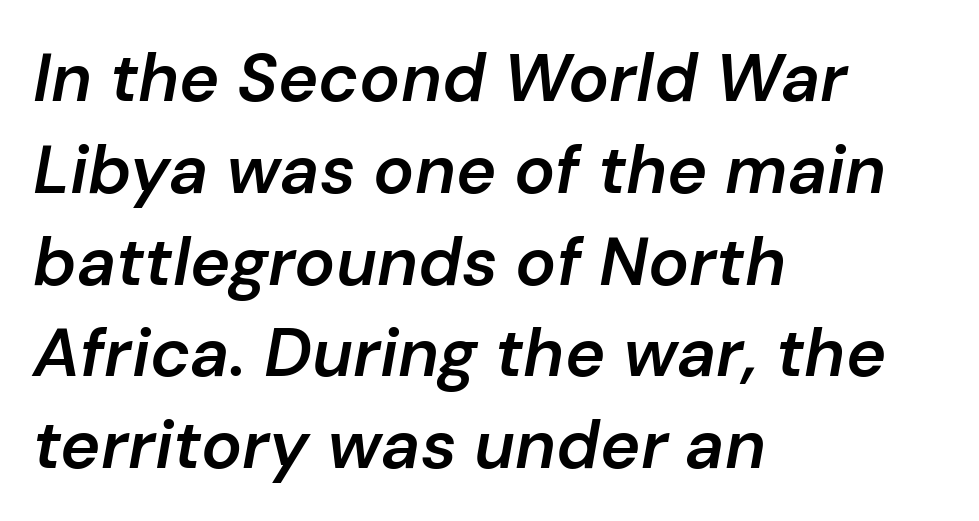
Proportional: the letters do not fall into vertical columns. If you drew a line through each stem, it would be angled. Reading down the column, the eye jumps a familiar distance to each next line. Weight check: semibold — heavier than regular, not quite bold.
